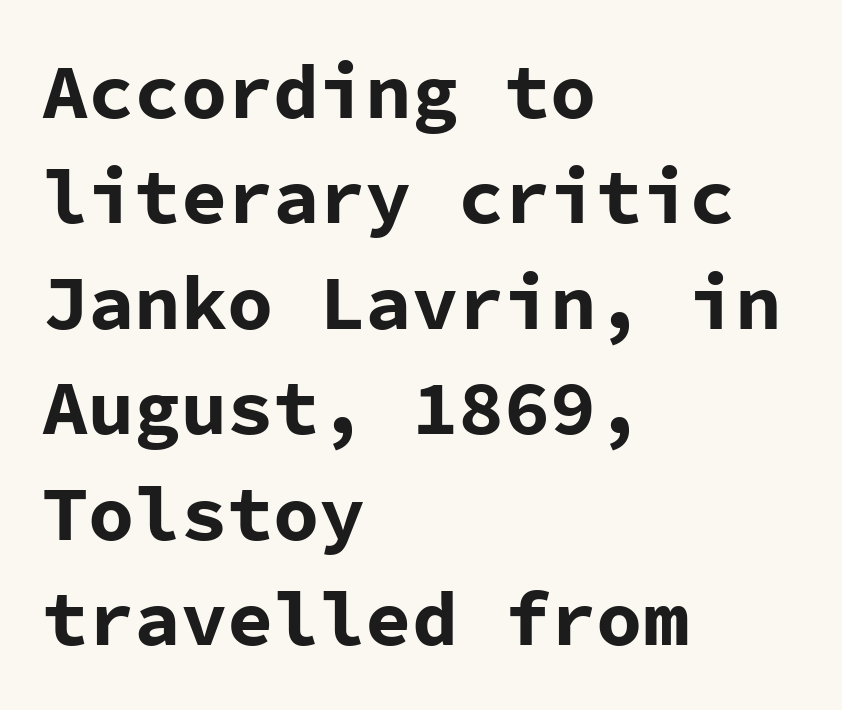
{"serif": "no", "italic": "no", "bold": "yes", "weight": "bold", "width": "normal", "stroke_contrast": "low", "x_height": "medium", "monospaced": "yes", "underline": "no", "align": "left", "line_spacing": "normal", "line_spacing_ratio": 1.37, "letter_spacing": "normal", "letter_spacing_em": 0.0, "glyph_px": 77}
